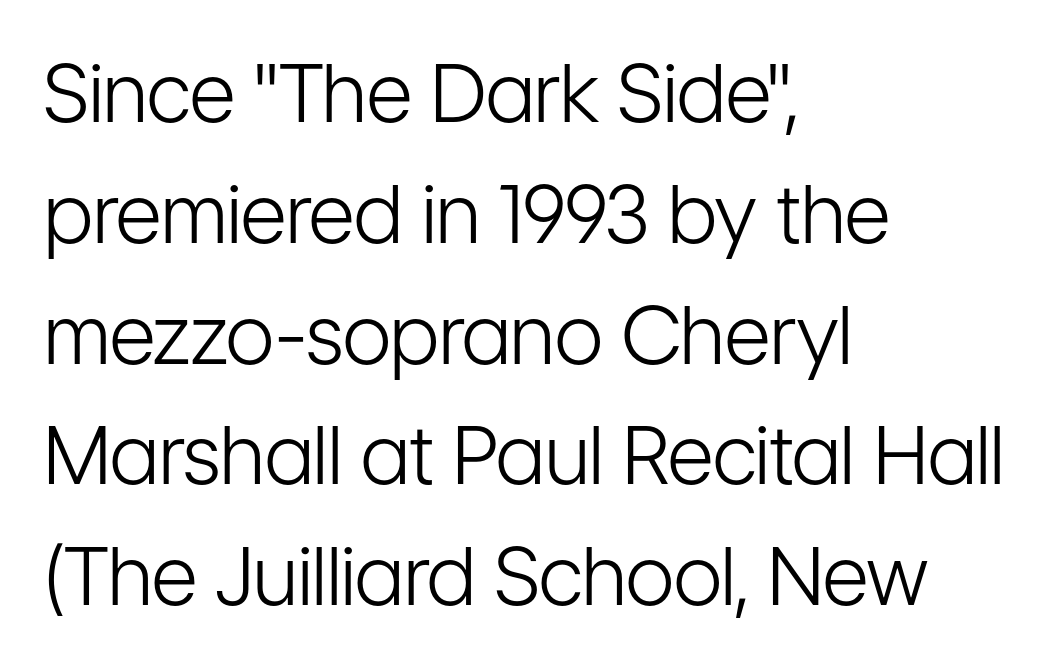
{"serif": "no", "italic": "no", "bold": "no", "weight": "light", "width": "condensed", "stroke_contrast": "low", "x_height": "medium", "monospaced": "no", "underline": "no", "align": "left", "line_spacing": "normal", "line_spacing_ratio": 1.51, "letter_spacing": "normal", "letter_spacing_em": 0.0, "glyph_px": 80}
